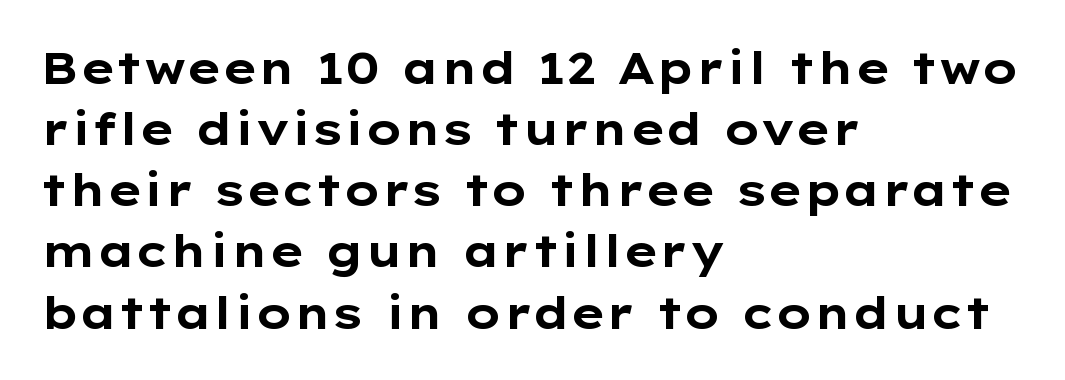
Tracking here is standard; glyphs follow each other at the usual distance. Line spacing here is normal. You'd pick this weight for a headline — it's a proper bold. Nope, no serifs anywhere on these letters. Every row of glyphs begins at an identical x-position on the left. Glance below the letters and you will spot only blank space.
